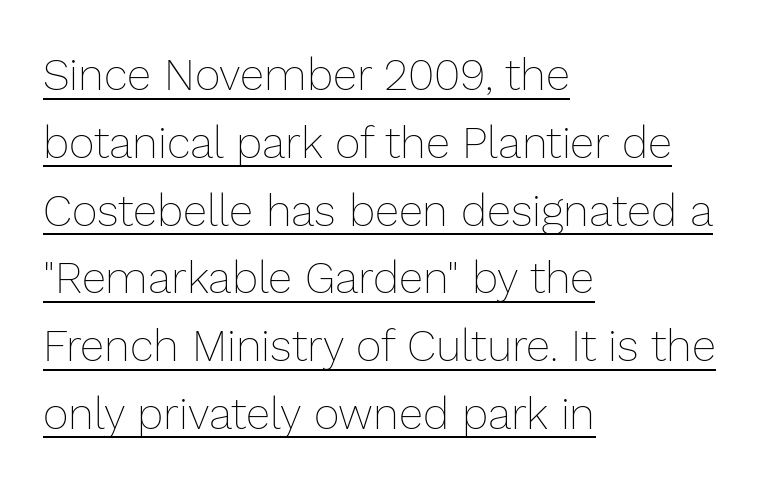
Note the varied advance widths — an 'i' is clearly narrower than an 'm'. The rendering anchors every line to the left-hand side. Posture: upright roman. The face used here is rendered with its standard letterfit. Underline: present. Successive baselines arrive at the customary interval.
